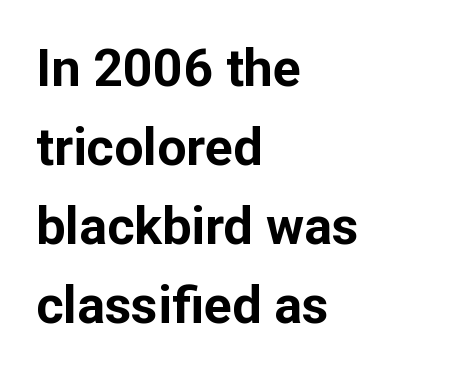
The image shows 52 px bold sans-serif type, upright; set left-aligned, normal line spacing (1.52x), normal letter spacing, not underlined; low stroke contrast and a medium x-height.
